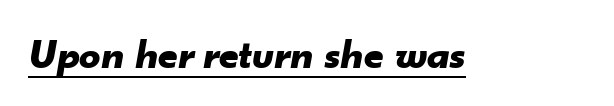
{"italic": "yes", "lean": "right", "slant_degrees": 10, "bold": "yes", "weight": "bold", "width": "normal", "stroke_contrast": "low", "x_height": "small", "monospaced": "no", "underline": "yes", "letter_spacing": "normal", "letter_spacing_em": 0.0, "glyph_px": 42}
